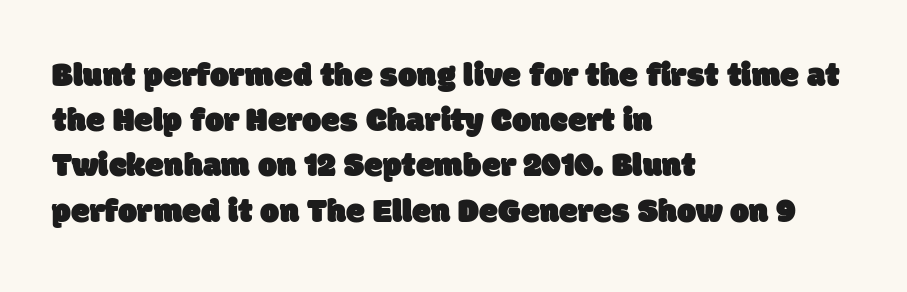
Q: Is the typeface a serif or a sans-serif typeface? A: Sans-serif.
Q: Is the text underlined? A: No.
Q: How is the paragraph aligned? A: Left-aligned.
Q: Is the spacing between letters normal or unusually wide? A: Normal.
Q: Is the spacing between lines tight, normal or loose? A: Normal.
Q: Width (condensed, normal, or wide)? A: Normal.
Q: Stroke contrast? A: Low.
Q: x-height? A: Large.
Q: Monospaced? A: No.
